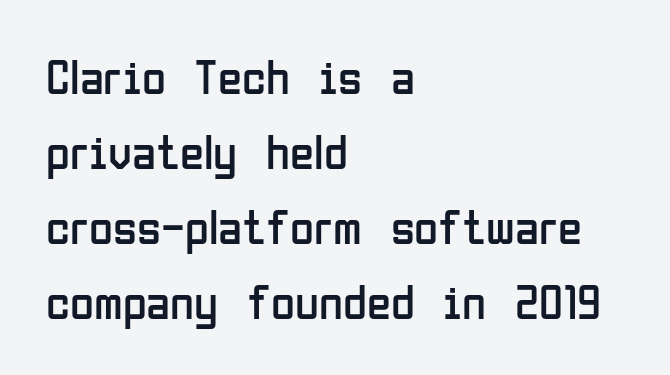
Q: Is the text bold? A: No.
Q: Is the text italic (slanted)? A: No, it is upright.
Q: Is the typeface a serif or a sans-serif typeface? A: Sans-serif.
Q: Is the text underlined? A: No.
Q: How is the paragraph aligned? A: Left-aligned.
Q: Is the spacing between letters normal or unusually wide? A: Normal.
Q: Is the spacing between lines tight, normal or loose? A: Normal.
Q: Width (condensed, normal, or wide)? A: Condensed.
Q: Stroke contrast? A: Low.
Q: x-height? A: Medium.
Q: Monospaced? A: No.
